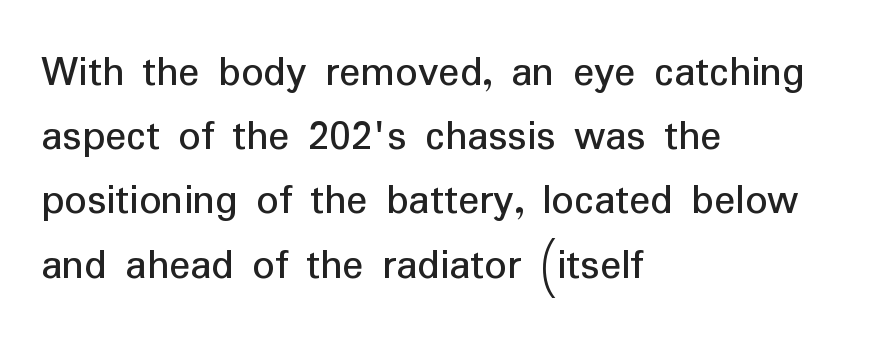
{"serif": "no", "italic": "no", "width": "normal", "stroke_contrast": "low", "x_height": "medium", "monospaced": "no", "underline": "no", "align": "left", "line_spacing": "normal", "line_spacing_ratio": 1.46, "letter_spacing": "normal", "letter_spacing_em": 0.0, "glyph_px": 44}
